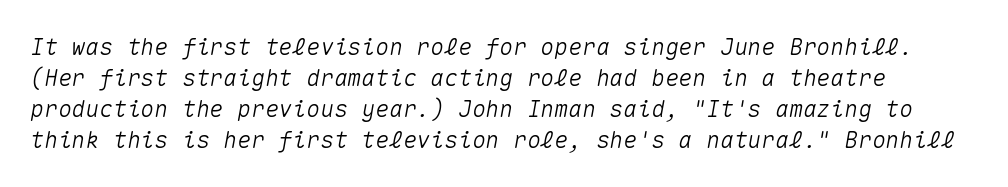
Q: Is the text italic (slanted)? A: Yes, it leans right by about 10 degrees.
Q: Is the text underlined? A: No.
Q: Is the spacing between letters normal or unusually wide? A: Normal.
Q: Is the spacing between lines tight, normal or loose? A: Normal.
